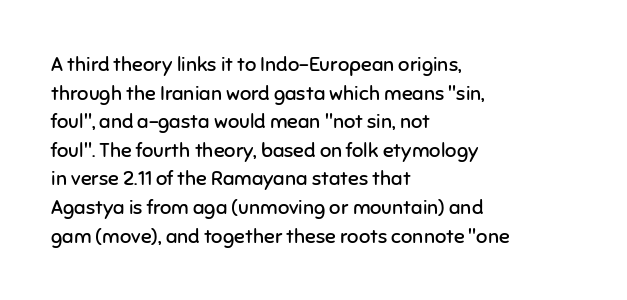
{"italic": "no", "bold": "no", "underline": "no", "align": "left", "line_spacing": "normal", "line_spacing_ratio": 1.43, "letter_spacing": "normal", "letter_spacing_em": 0.0, "glyph_px": 20}
